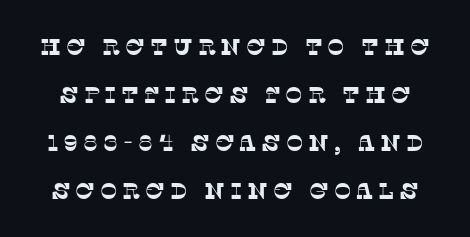
{"underline": "no", "line_spacing": "loose", "line_spacing_ratio": 2.09, "letter_spacing": "wide", "letter_spacing_em": 0.21, "glyph_px": 23}
